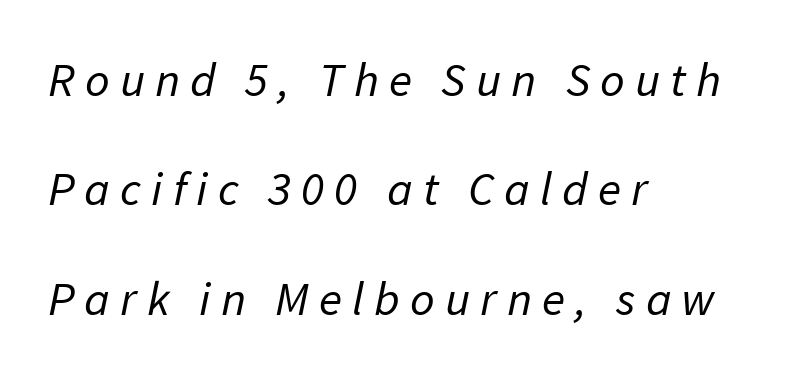
These lines are rendered in a variable-pitch font. No letter is thick-stroked: the sample isn't bold. A bare baseline throughout the passage. Are there feet on the stems? There aren't — it's a sans.
